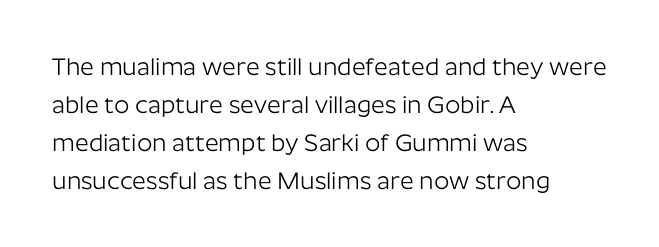
Q: Is the text bold? A: No.
Q: Is the text italic (slanted)? A: No, it is upright.
Q: Is the text underlined? A: No.
Q: How is the paragraph aligned? A: Left-aligned.
Q: Is the spacing between letters normal or unusually wide? A: Normal.
Q: Is the spacing between lines tight, normal or loose? A: Normal.
